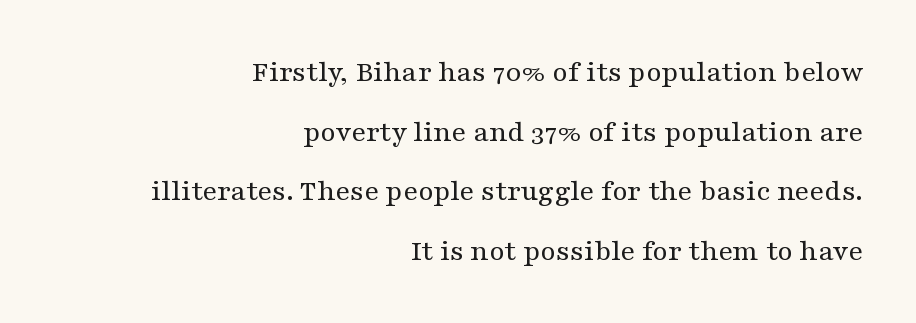
Q: Is the text bold? A: No.
Q: Is the text italic (slanted)? A: No, it is upright.
Q: Is the typeface a serif or a sans-serif typeface? A: Serif.
Q: Is the text underlined? A: No.
Q: How is the paragraph aligned? A: Right-aligned.
Q: Is the spacing between letters normal or unusually wide? A: Normal.
Q: Is the spacing between lines tight, normal or loose? A: Loose.
Q: Width (condensed, normal, or wide)? A: Wide.
Q: Stroke contrast? A: Medium.
Q: x-height? A: Medium.
Q: Monospaced? A: No.
